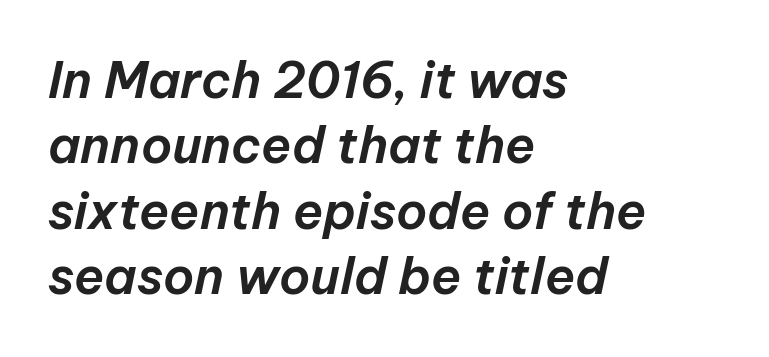
Q: Is the text italic (slanted)? A: Yes, it leans right by about 12 degrees.
Q: Is the text underlined? A: No.
Q: How is the paragraph aligned? A: Left-aligned.
Q: Is the spacing between letters normal or unusually wide? A: Normal.
Q: Is the spacing between lines tight, normal or loose? A: Normal.
Q: Width (condensed, normal, or wide)? A: Normal.
Q: Stroke contrast? A: Low.
Q: x-height? A: Medium.
Q: Monospaced? A: No.
